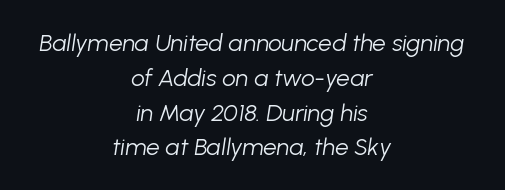
{"italic": "yes", "lean": "right", "slant_degrees": 8, "bold": "no", "underline": "no", "align": "center", "line_spacing": "normal", "line_spacing_ratio": 1.45, "letter_spacing": "normal", "letter_spacing_em": 0.0, "glyph_px": 24}
